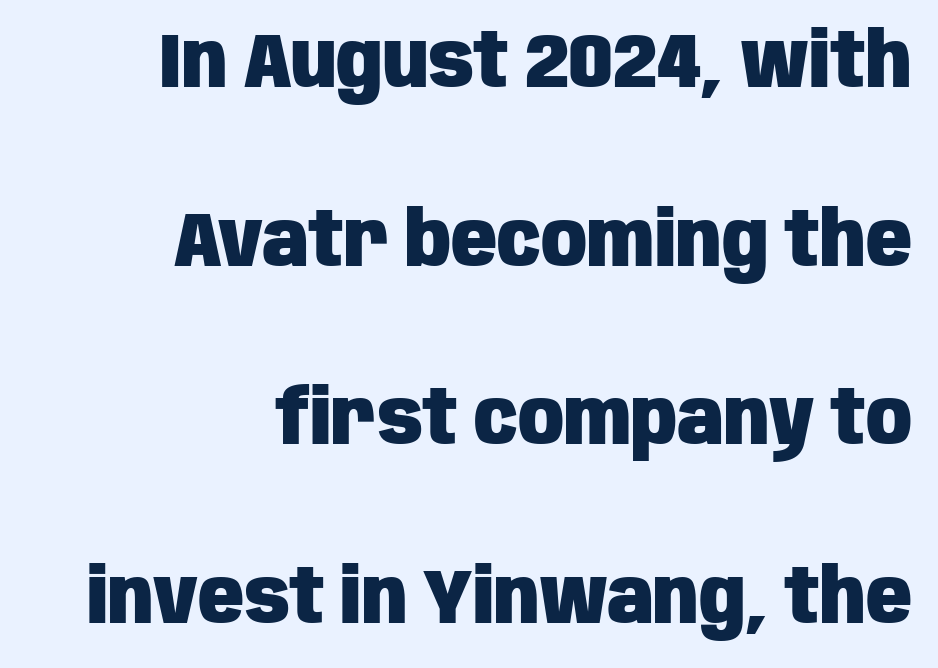
Q: Is the text bold? A: Yes.
Q: Is the text italic (slanted)? A: No, it is upright.
Q: Is the typeface a serif or a sans-serif typeface? A: Sans-serif.
Q: Is the text underlined? A: No.
Q: How is the paragraph aligned? A: Right-aligned.
Q: Is the spacing between letters normal or unusually wide? A: Normal.
Q: Is the spacing between lines tight, normal or loose? A: Loose.
Q: Width (condensed, normal, or wide)? A: Condensed.
Q: Stroke contrast? A: Low.
Q: x-height? A: Large.
Q: Monospaced? A: No.
